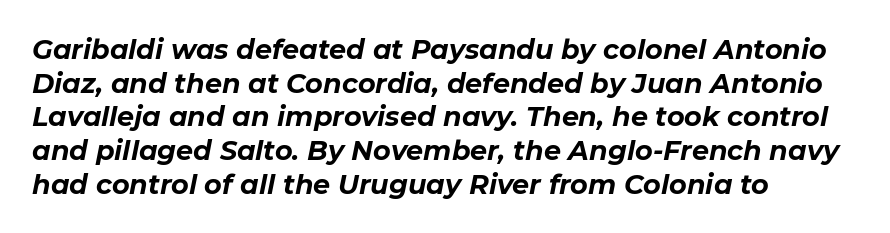
Emphasis-style slanted type is in use. This rendering uses left alignment, leaving the right contour irregular. The designer left line spacing at the default. Plenty of ink on the page — the face is bold. Compared with typical body copy, the letter spacing here is the same.
